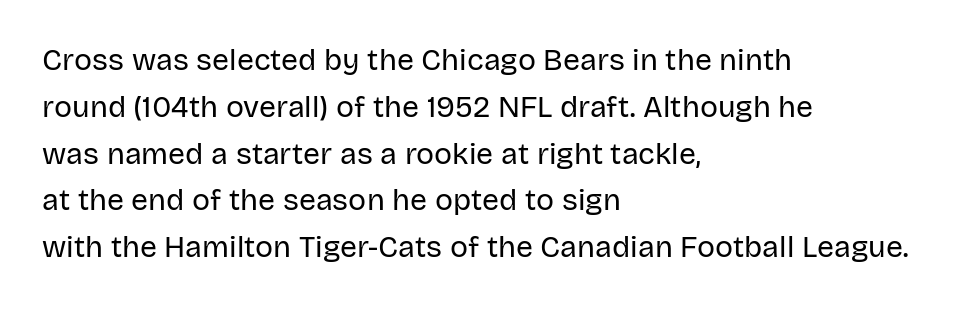
Quick note: not italic, upright. Is the letter spacing exaggerated? No — it looks like the ordinary default. The characters display no serif detailing; their extremities are plain. Caption: face not bold, strokes unweighted.
